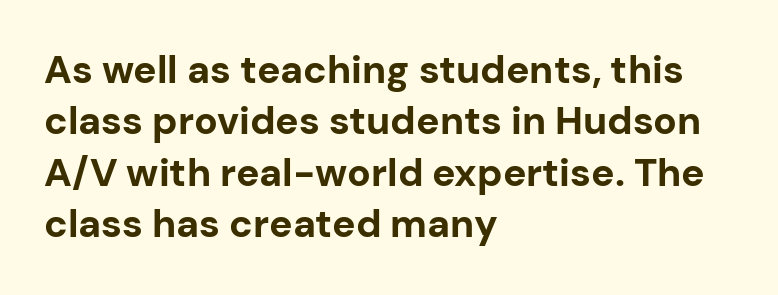
The image shows 39 px bold sans-serif type, upright; set left-aligned, normal line spacing (1.32x), normal letter spacing, not underlined; low stroke contrast and a medium x-height.
